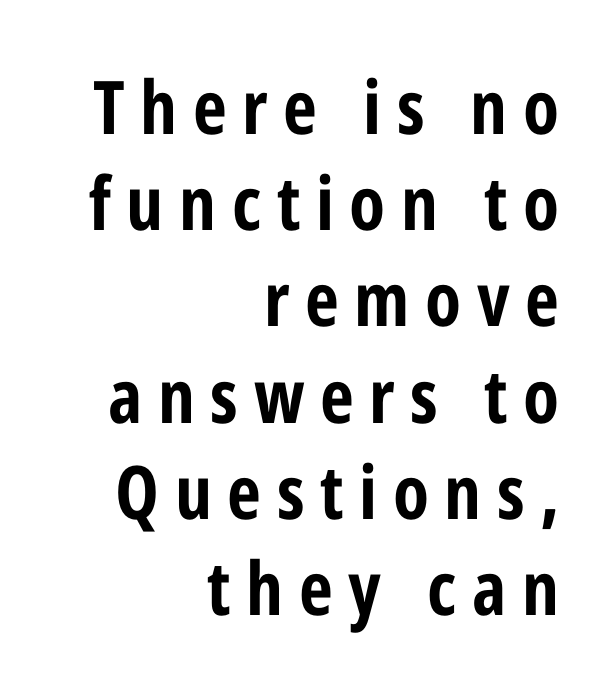
The image shows 74 px bold, condensed sans-serif type, upright; set right-aligned, normal line spacing (1.3x), unusually wide letter spacing (+0.21 em), not underlined; low stroke contrast and a medium x-height.
